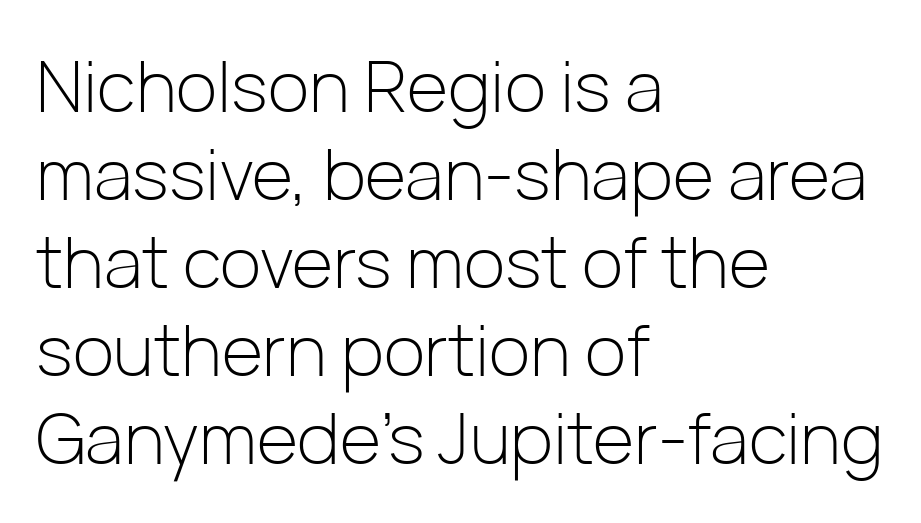
The image shows 71 px light sans-serif type, upright; set left-aligned, line spacing 1.24x, normal letter spacing, not underlined; low stroke contrast and a medium x-height.
